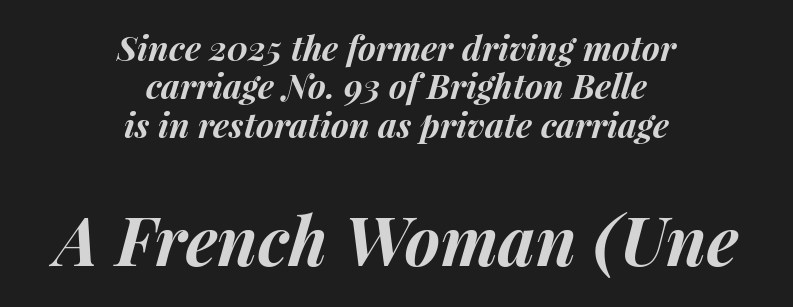
{"italic": "yes", "lean": "right", "slant_degrees": 15, "bold": "yes", "weight": "bold", "width": "normal", "stroke_contrast": "medium", "x_height": "medium", "monospaced": "no", "underline": "no", "align": "center", "line_spacing": "tight", "line_spacing_ratio": 1.13, "letter_spacing": "normal", "letter_spacing_em": 0.0, "larger_block": "second", "size_ratio": 1.97, "glyph_px": 67}
